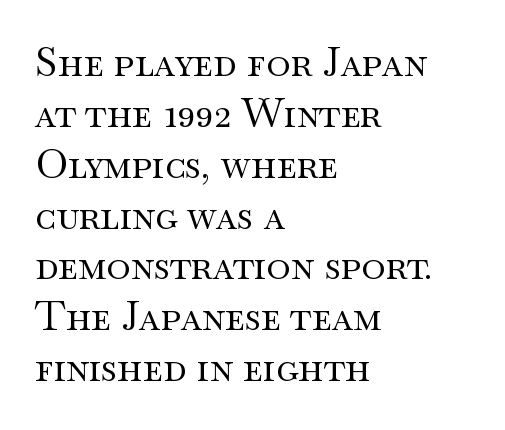
Does the lettering tilt? It doesn't — this is upright. All the whitespace from short lines collects on the right. Letterform terminals end in serifs throughout the passage. These lines are rendered in a variable-pitch font. Ink coverage per letter is moderate at most. Honestly, there is no underline to notice here at all.
